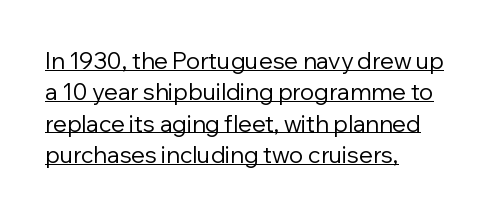
The image shows 23 px text type, upright; set left-aligned, normal line spacing (1.36x), normal letter spacing, underlined.
